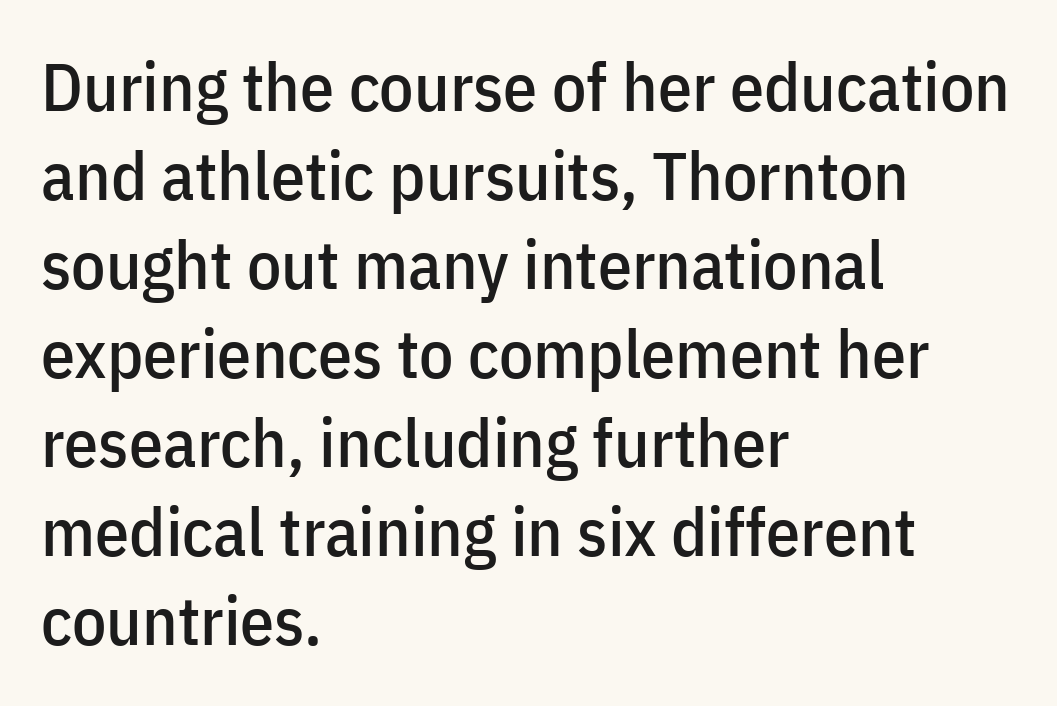
In terms of letterform style, serifs are entirely absent. The zone under the glyphs is completely vacant. Visually the block forms a straight wall on the left and a jagged coastline on the right. No extra tracking has been applied to these lines. Regarding leading, the lines here are spaced in the standard way.
